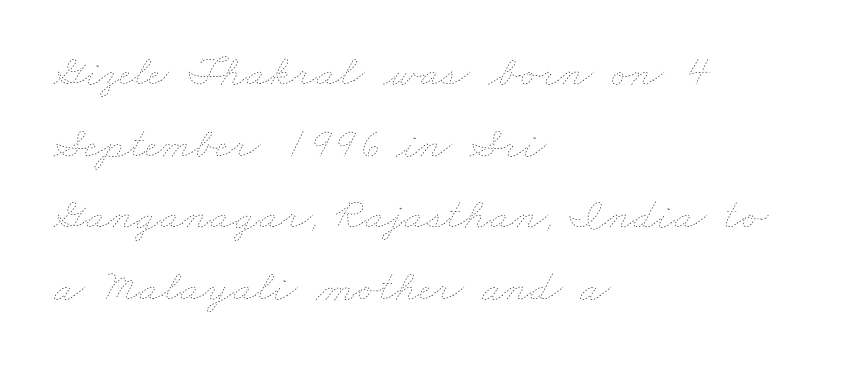
Q: Is the text bold? A: No.
Q: Is the text underlined? A: No.
Q: How is the paragraph aligned? A: Left-aligned.
Q: Is the spacing between letters normal or unusually wide? A: Normal.
Q: Is the spacing between lines tight, normal or loose? A: Normal.
Q: Width (condensed, normal, or wide)? A: Wide.
Q: Stroke contrast? A: Low.
Q: x-height? A: Small.
Q: Monospaced? A: No.
